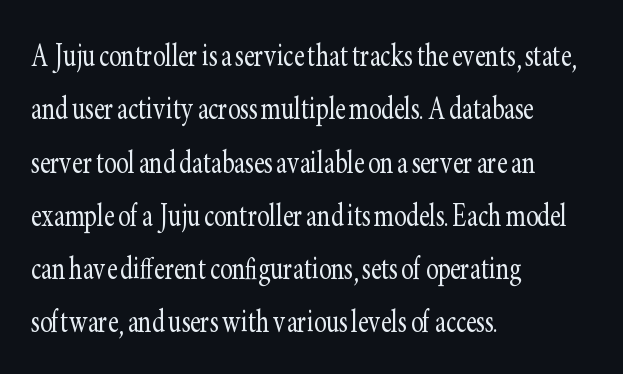
The image shows 37 px light, condensed serif type, upright; set left-aligned, normal line spacing (1.44x), normal letter spacing, not underlined; low stroke contrast and a small x-height.
